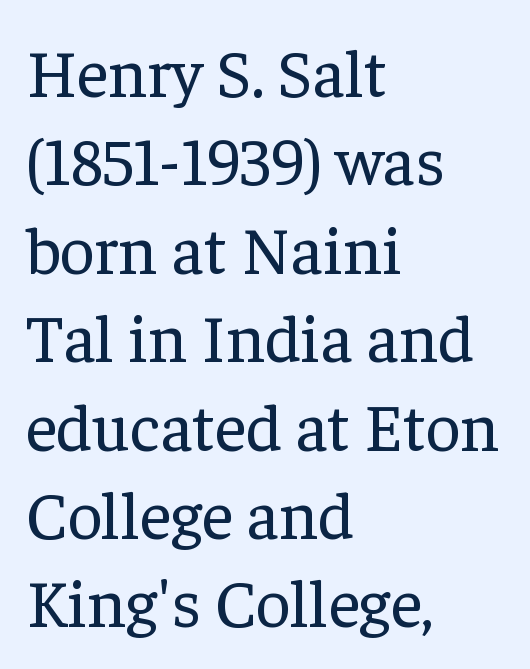
The image shows 68 px regular-weight serif type, upright; set left-aligned, normal line spacing (1.3x), normal letter spacing, not underlined; low stroke contrast and a medium x-height.
